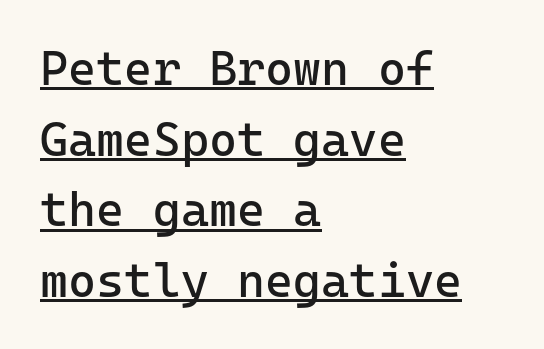
Q: Is the text bold? A: No.
Q: Is the text italic (slanted)? A: No, it is upright.
Q: Is the typeface a serif or a sans-serif typeface? A: Sans-serif.
Q: Is the text underlined? A: Yes.
Q: How is the paragraph aligned? A: Left-aligned.
Q: Is the spacing between letters normal or unusually wide? A: Normal.
Q: Is the spacing between lines tight, normal or loose? A: Normal.
Q: Width (condensed, normal, or wide)? A: Normal.
Q: Stroke contrast? A: Low.
Q: x-height? A: Medium.
Q: Monospaced? A: Yes.
